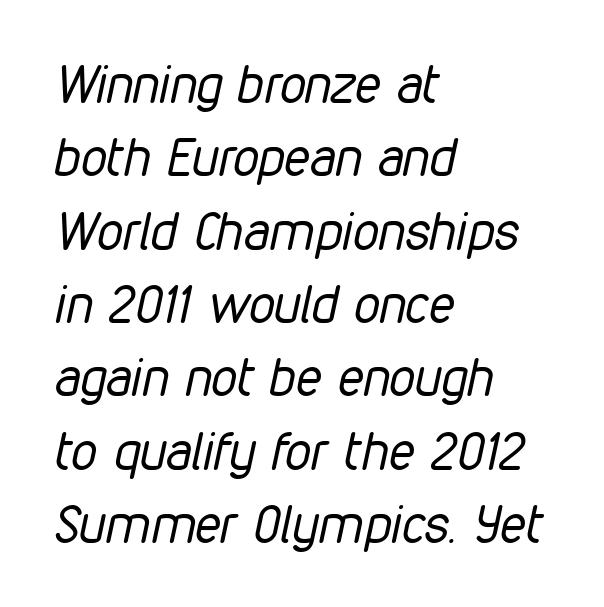
The designer left line spacing at the default. Is the letter spacing exaggerated? No — it looks like the ordinary default. The compositor pushed each line to the left boundary. The whole block is typeset with a tilt.
